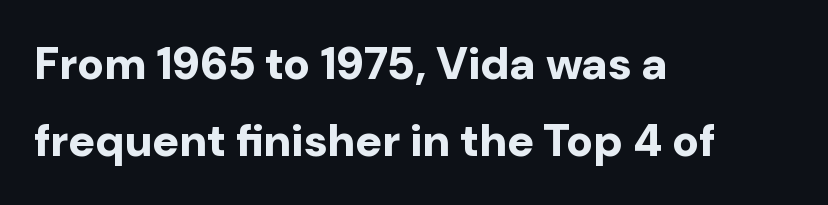
Q: Is the text bold? A: Yes.
Q: Is the text italic (slanted)? A: No, it is upright.
Q: Is the typeface a serif or a sans-serif typeface? A: Sans-serif.
Q: Is the text underlined? A: No.
Q: How is the paragraph aligned? A: Left-aligned.
Q: Is the spacing between letters normal or unusually wide? A: Normal.
Q: Width (condensed, normal, or wide)? A: Normal.
Q: Stroke contrast? A: Low.
Q: x-height? A: Medium.
Q: Monospaced? A: No.
